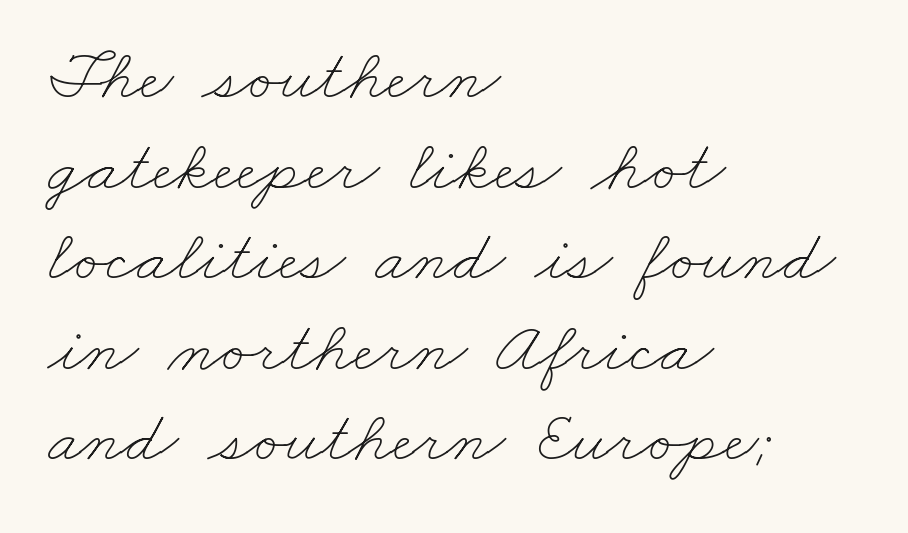
{"bold": "no", "weight": "thin", "width": "wide", "stroke_contrast": "low", "x_height": "small", "monospaced": "no", "underline": "no", "align": "left", "line_spacing_ratio": 1.24, "letter_spacing": "normal", "letter_spacing_em": 0.0, "glyph_px": 73}
